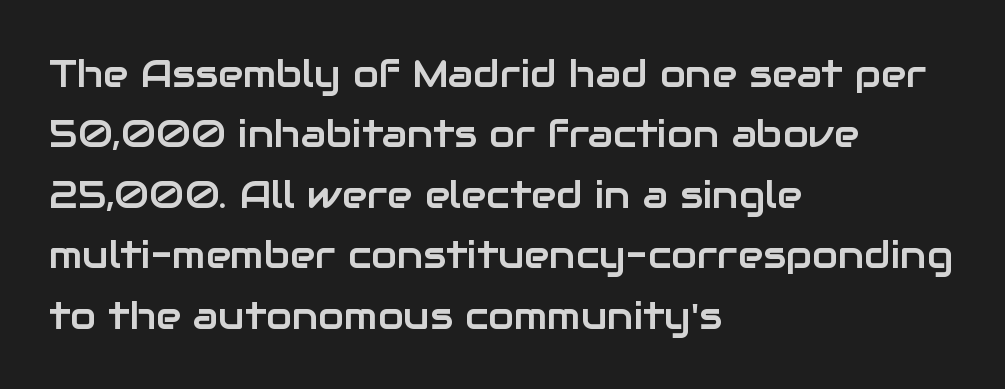
Q: Is the text italic (slanted)? A: No, it is upright.
Q: Is the typeface a serif or a sans-serif typeface? A: Sans-serif.
Q: Is the text underlined? A: No.
Q: How is the paragraph aligned? A: Left-aligned.
Q: Is the spacing between letters normal or unusually wide? A: Normal.
Q: Is the spacing between lines tight, normal or loose? A: Normal.
Q: Width (condensed, normal, or wide)? A: Normal.
Q: Stroke contrast? A: Low.
Q: x-height? A: Medium.
Q: Monospaced? A: No.
